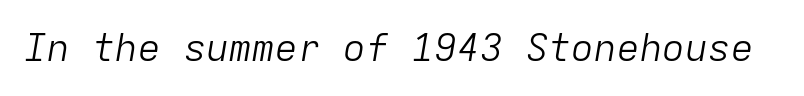
Q: Is the text bold? A: No.
Q: Is the text italic (slanted)? A: Yes, it leans right by about 9 degrees.
Q: Is the text underlined? A: No.
Q: Is the spacing between letters normal or unusually wide? A: Normal.
Q: Width (condensed, normal, or wide)? A: Normal.
Q: Stroke contrast? A: Low.
Q: x-height? A: Medium.
Q: Monospaced? A: Yes.
